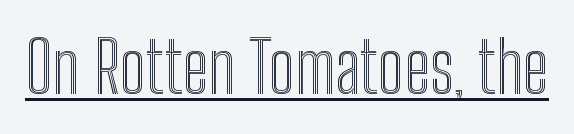
The image shows 70 px condensed type, upright; set normal letter spacing, underlined; a medium x-height.
